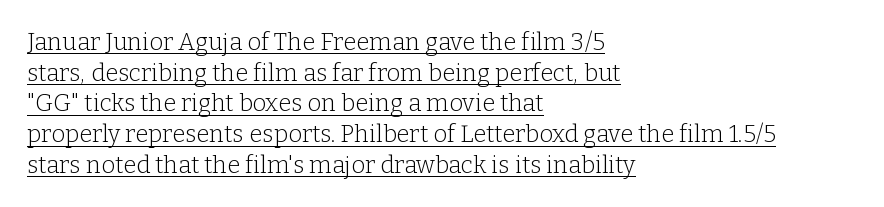
Q: Is the text bold? A: No.
Q: Is the text italic (slanted)? A: No, it is upright.
Q: Is the text underlined? A: Yes.
Q: How is the paragraph aligned? A: Left-aligned.
Q: Is the spacing between letters normal or unusually wide? A: Normal.
Q: Is the spacing between lines tight, normal or loose? A: Normal.
